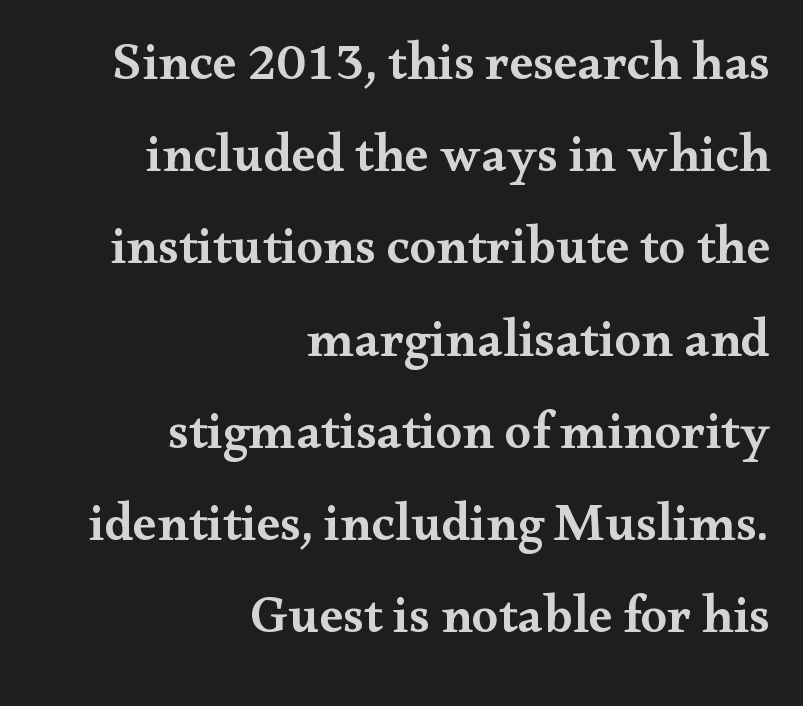
Q: Is the text bold? A: Semi-bold.
Q: Is the text italic (slanted)? A: No, it is upright.
Q: Is the typeface a serif or a sans-serif typeface? A: Serif.
Q: Is the text underlined? A: No.
Q: How is the paragraph aligned? A: Right-aligned.
Q: Is the spacing between letters normal or unusually wide? A: Normal.
Q: Width (condensed, normal, or wide)? A: Wide.
Q: Stroke contrast? A: Medium.
Q: x-height? A: Small.
Q: Monospaced? A: No.
